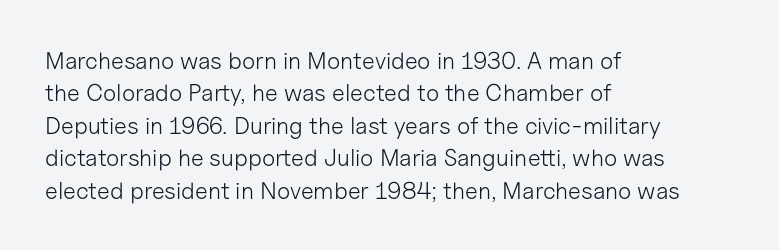
The typesetter chose a ragged-right arrangement here. In terms of letterspacing, this is plain default setting. Descenders hang freely into open space. A typesetter would call this leading conventional body-copy spacing. Stems and bowls with no extra thickness — not bold.
